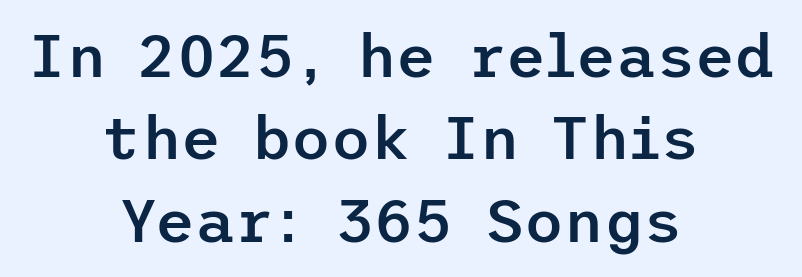
Q: Is the text bold? A: Semi-bold.
Q: Is the text italic (slanted)? A: No, it is upright.
Q: Is the typeface a serif or a sans-serif typeface? A: Sans-serif.
Q: Is the text underlined? A: No.
Q: How is the paragraph aligned? A: Centered.
Q: Is the spacing between letters normal or unusually wide? A: Normal.
Q: Is the spacing between lines tight, normal or loose? A: Normal.
Q: Width (condensed, normal, or wide)? A: Normal.
Q: Stroke contrast? A: Low.
Q: x-height? A: Medium.
